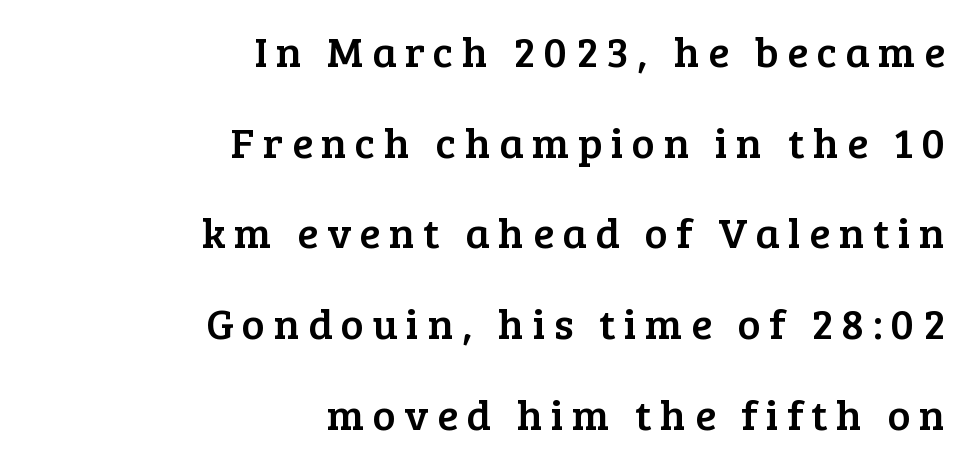
Q: Is the text italic (slanted)? A: No, it is upright.
Q: Is the typeface a serif or a sans-serif typeface? A: Serif.
Q: Is the text underlined? A: No.
Q: How is the paragraph aligned? A: Right-aligned.
Q: Is the spacing between letters normal or unusually wide? A: Unusually wide.
Q: Is the spacing between lines tight, normal or loose? A: Loose.
Q: Width (condensed, normal, or wide)? A: Normal.
Q: Stroke contrast? A: Low.
Q: x-height? A: Medium.
Q: Monospaced? A: No.
